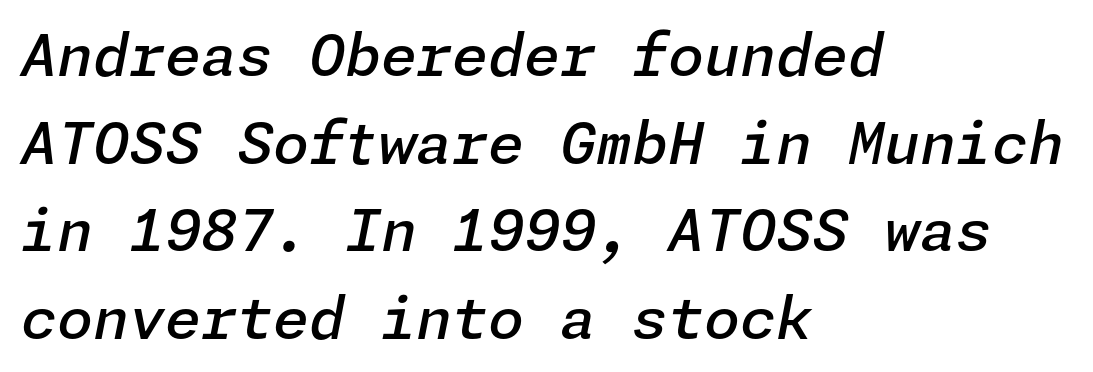
The zone under the glyphs is completely vacant. These lines carry some extra weight — a demibold, not a full bold. This is oblique type, the kind used for emphasis or titles. Reading down the block, your eye returns to a fixed left position each line.
